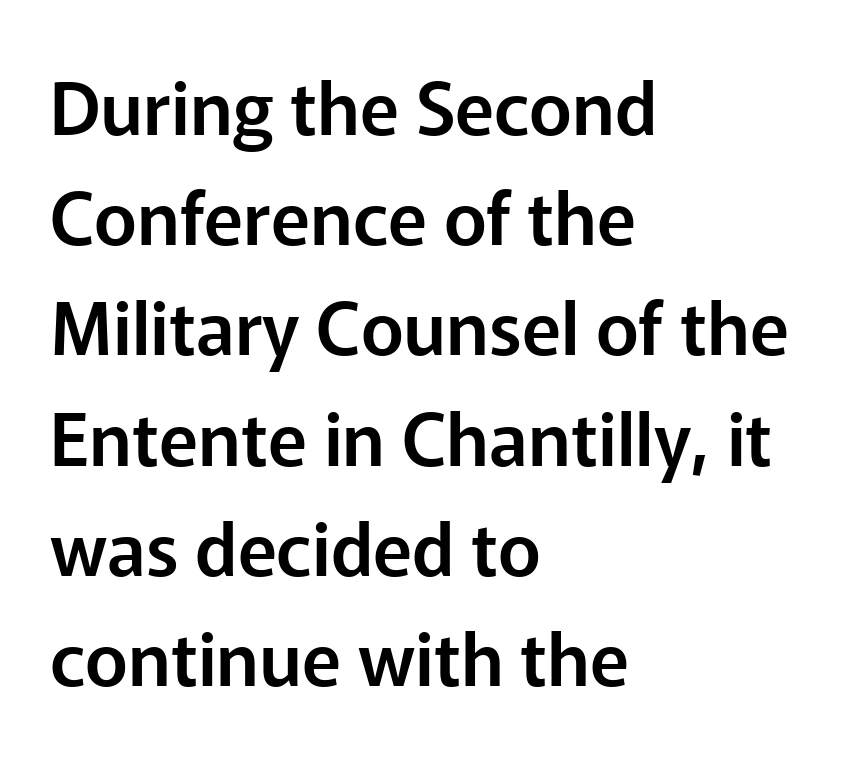
The image shows 73 px sans-serif type, upright; set left-aligned, normal line spacing (1.51x), normal letter spacing, not underlined; low stroke contrast and a medium x-height.
